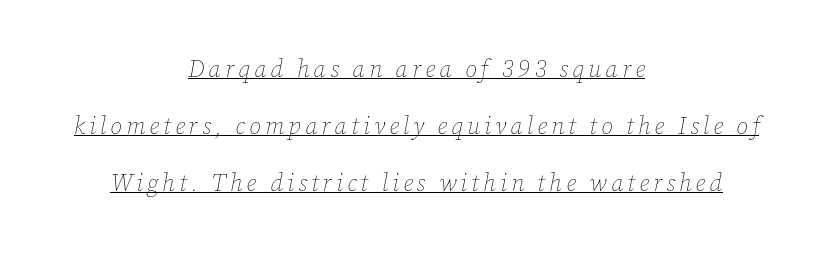
The image shows 24 px text type, italic (leaning right); set centered, loose line spacing (2.38x), underlined.
